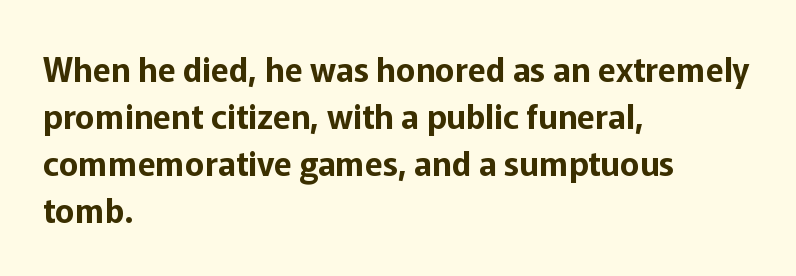
Q: Is the text italic (slanted)? A: No, it is upright.
Q: Is the typeface a serif or a sans-serif typeface? A: Sans-serif.
Q: Is the text underlined? A: No.
Q: How is the paragraph aligned? A: Left-aligned.
Q: Is the spacing between letters normal or unusually wide? A: Normal.
Q: Is the spacing between lines tight, normal or loose? A: Normal.
Q: Width (condensed, normal, or wide)? A: Normal.
Q: Stroke contrast? A: Low.
Q: x-height? A: Medium.
Q: Monospaced? A: No.
